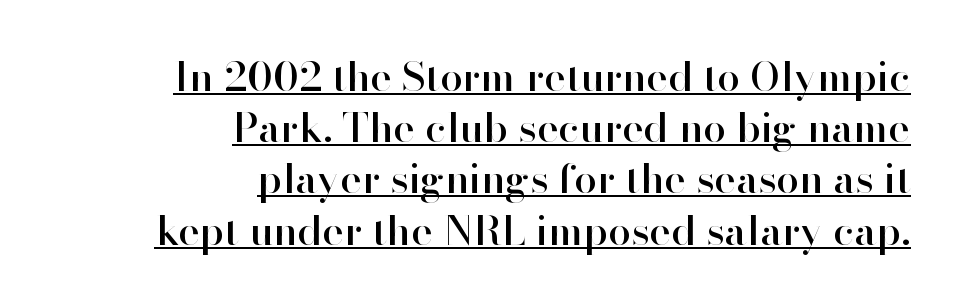
The image shows 41 px sans-serif type, upright; set right-aligned, normal line spacing (1.25x), normal letter spacing, underlined; high stroke contrast and a small x-height.
